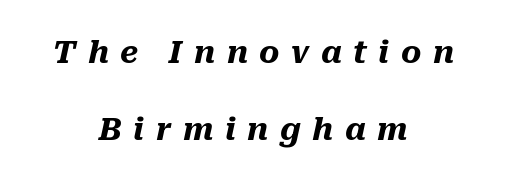
Q: Is the text bold? A: Yes.
Q: Is the text italic (slanted)? A: Yes, it leans right by about 10 degrees.
Q: Is the text underlined? A: No.
Q: How is the paragraph aligned? A: Centered.
Q: Is the spacing between letters normal or unusually wide? A: Unusually wide.
Q: Is the spacing between lines tight, normal or loose? A: Loose.
Q: Width (condensed, normal, or wide)? A: Normal.
Q: Stroke contrast? A: Medium.
Q: x-height? A: Medium.
Q: Monospaced? A: No.
